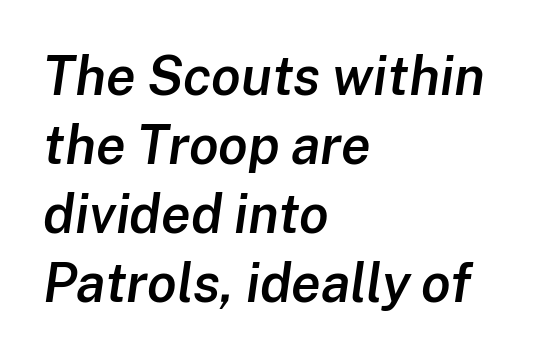
{"italic": "yes", "lean": "right", "slant_degrees": 8, "bold": "semi", "weight": "semibold", "width": "normal", "stroke_contrast": "low", "x_height": "medium", "monospaced": "no", "underline": "no", "align": "left", "line_spacing": "normal", "line_spacing_ratio": 1.28, "letter_spacing": "normal", "letter_spacing_em": 0.0, "glyph_px": 54}
